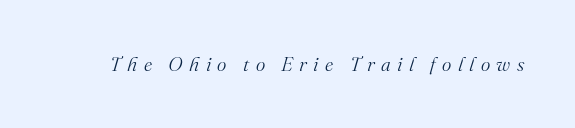
{"italic": "yes", "lean": "right", "slant_degrees": 16, "bold": "no", "underline": "no", "letter_spacing": "wide", "letter_spacing_em": 0.32, "glyph_px": 20}
